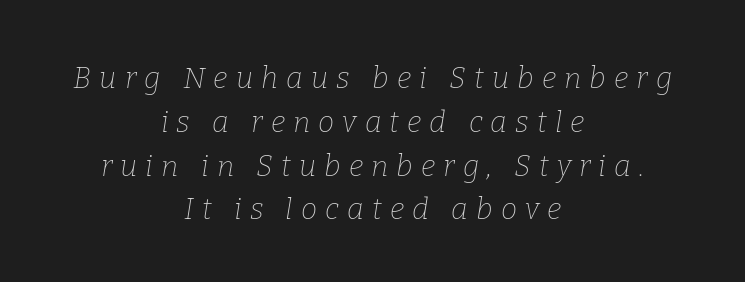
{"serif": "yes", "italic": "yes", "lean": "right", "slant_degrees": 9, "bold": "no", "weight": "thin", "width": "normal", "stroke_contrast": "low", "x_height": "medium", "monospaced": "no", "underline": "no", "align": "center", "line_spacing": "normal", "line_spacing_ratio": 1.51, "letter_spacing": "wide", "letter_spacing_em": 0.28, "glyph_px": 29}
